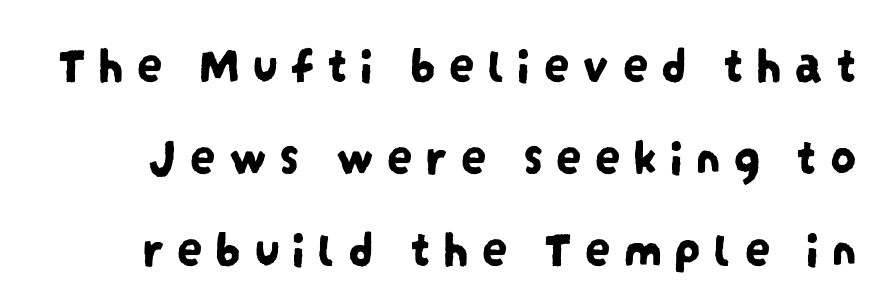
{"serif": "no", "width": "condensed", "stroke_contrast": "low", "x_height": "large", "monospaced": "no", "underline": "no", "line_spacing_ratio": 1.77, "letter_spacing": "wide", "letter_spacing_em": 0.23, "glyph_px": 52}
